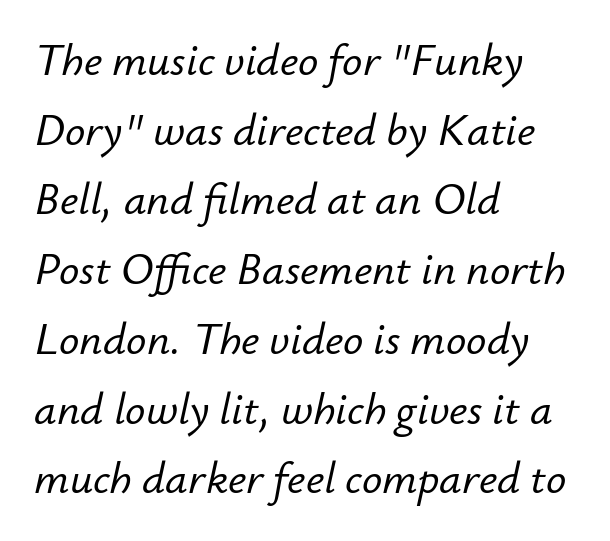
Q: Is the text italic (slanted)? A: Yes, it leans right by about 12 degrees.
Q: Is the text underlined? A: No.
Q: How is the paragraph aligned? A: Left-aligned.
Q: Is the spacing between letters normal or unusually wide? A: Normal.
Q: Is the spacing between lines tight, normal or loose? A: Normal.
Q: Width (condensed, normal, or wide)? A: Normal.
Q: Stroke contrast? A: Low.
Q: x-height? A: Small.
Q: Monospaced? A: No.
